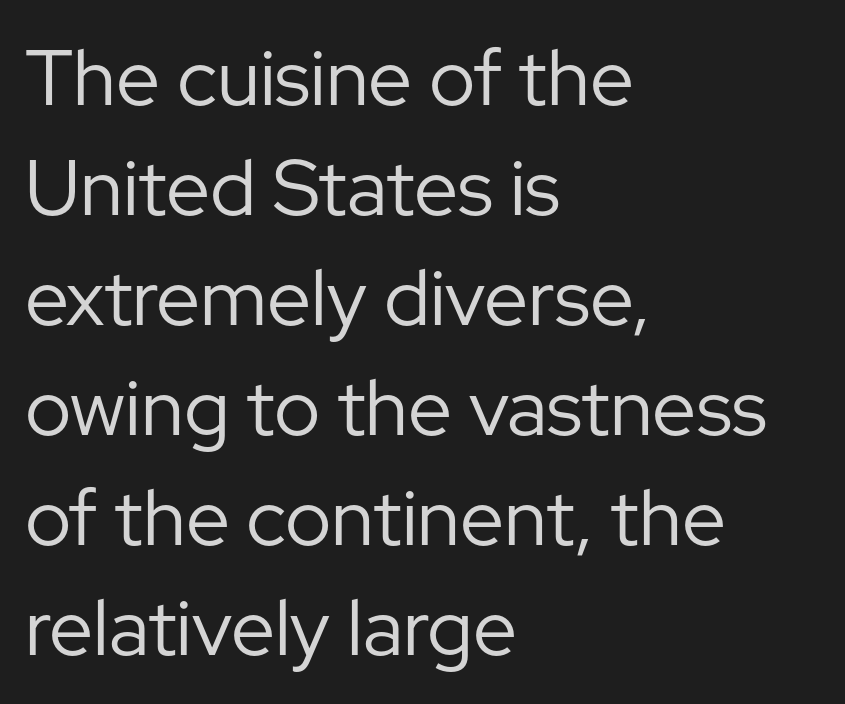
What's the leading like? Ordinary, nothing unusual. The string is rendered with underlining switched off. Here the designer chose a conventional face with non-uniform glyph widths. Standard letterfit; no display-style spreading of the glyphs. Type style note: lacks serifs.
